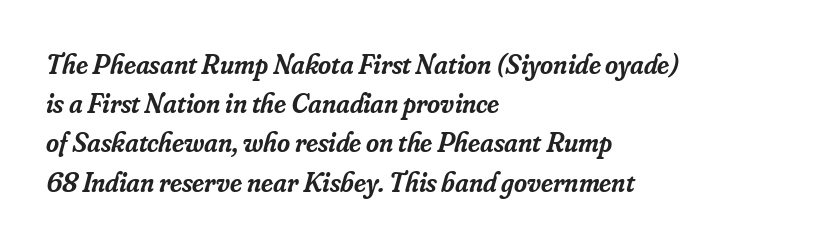
Q: Is the text bold? A: Semi-bold.
Q: Is the text italic (slanted)? A: Yes, it leans right by about 16 degrees.
Q: Is the typeface a serif or a sans-serif typeface? A: Serif.
Q: Is the text underlined? A: No.
Q: How is the paragraph aligned? A: Left-aligned.
Q: Is the spacing between letters normal or unusually wide? A: Normal.
Q: Is the spacing between lines tight, normal or loose? A: Normal.
Q: Width (condensed, normal, or wide)? A: Normal.
Q: Stroke contrast? A: Low.
Q: x-height? A: Small.
Q: Monospaced? A: No.
